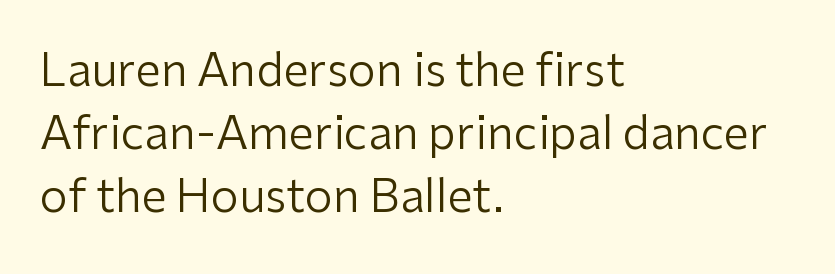
Nope, no serifs anywhere on these letters. The passage shown is typed in a proportional face where columns would drift. The setting favours the left margin, as ordinary paragraphs usually do. Default kerning and tracking; the words read as compact shapes. Rule under the text: the space is simply empty.
